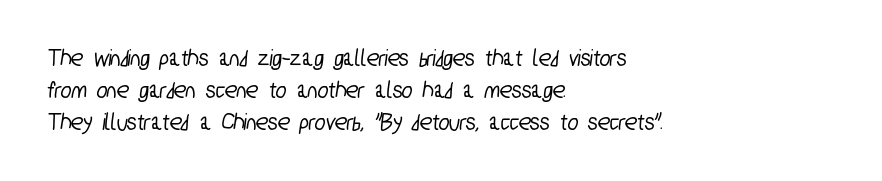
{"underline": "no", "align": "left", "line_spacing": "normal", "line_spacing_ratio": 1.28, "letter_spacing": "normal", "letter_spacing_em": 0.0, "glyph_px": 25}
